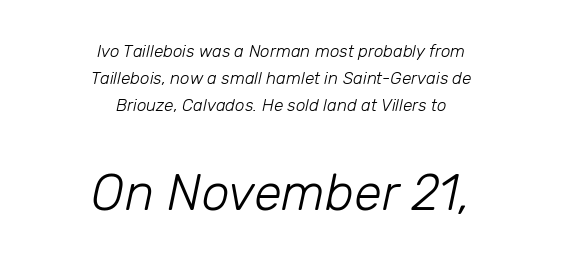
Q: Is the text bold? A: No.
Q: Is the text italic (slanted)? A: Yes, it leans right by about 12 degrees.
Q: Is the text underlined? A: No.
Q: How is the paragraph aligned? A: Centered.
Q: Is the spacing between letters normal or unusually wide? A: Normal.
Q: Is the spacing between lines tight, normal or loose? A: Normal.
Q: Which block of text is set in a larger size, the first (top) or the second (bottom)? A: The second (bottom) one.
Q: Width (condensed, normal, or wide)? A: Normal.
Q: Stroke contrast? A: Low.
Q: x-height? A: Medium.
Q: Monospaced? A: No.
